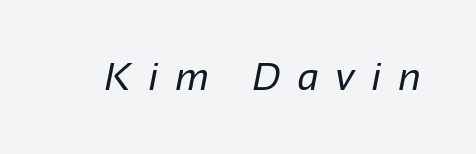
The image shows 38 px regular-weight sans-serif type; set unusually wide letter spacing (+0.45 em), not underlined; low stroke contrast and a medium x-height.
